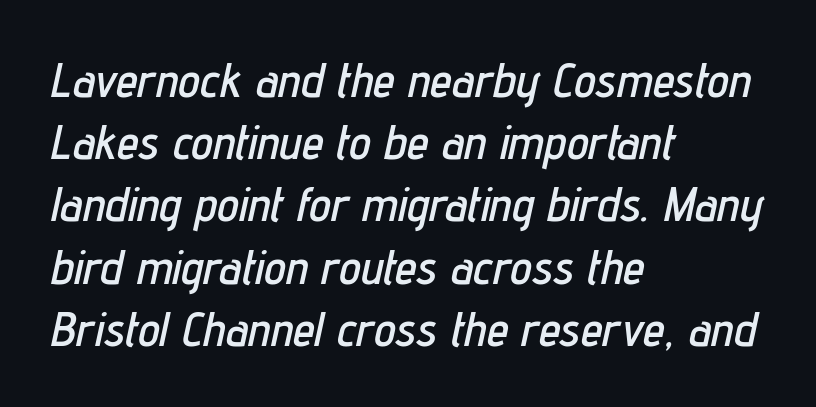
Q: Is the text italic (slanted)? A: Yes, it leans right by about 12 degrees.
Q: Is the text underlined? A: No.
Q: How is the paragraph aligned? A: Left-aligned.
Q: Is the spacing between letters normal or unusually wide? A: Normal.
Q: Is the spacing between lines tight, normal or loose? A: Normal.
Q: Width (condensed, normal, or wide)? A: Condensed.
Q: Stroke contrast? A: Low.
Q: x-height? A: Medium.
Q: Monospaced? A: No.
